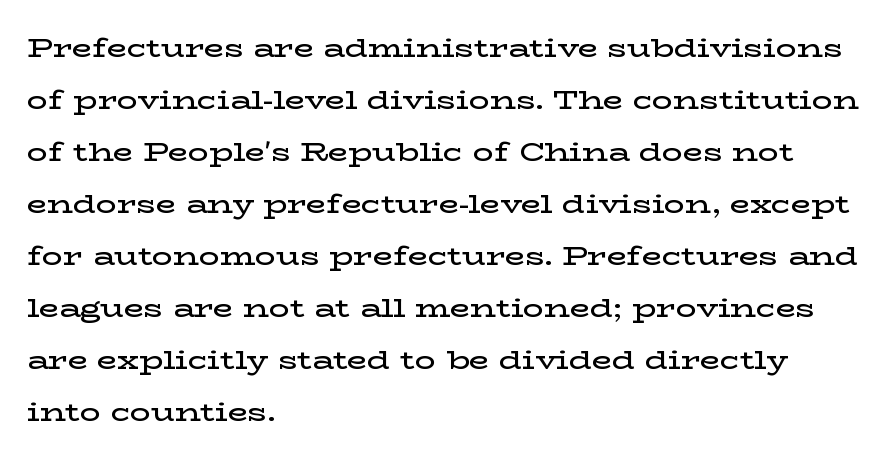
Honestly, the rows look like they've been pulled way apart. Look at the tracking — it's just the regular setting, nothing added. Only glyphs here, with clear space below each row. The text block is weighted toward the left margin, trailing off unevenly rightward. Italic: no, the glyphs are upright roman.
